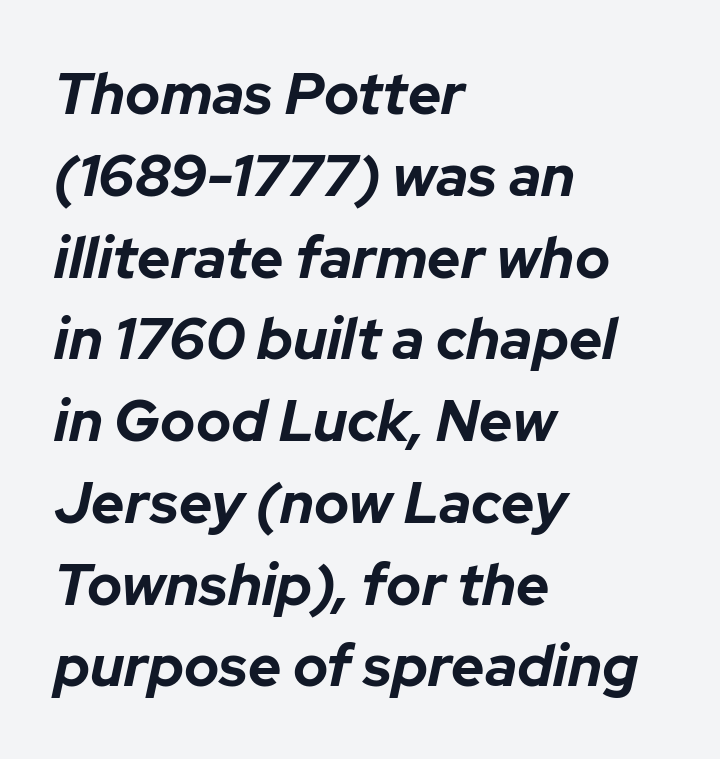
The image shows 58 px bold type, italic (leaning right); set left-aligned, normal line spacing (1.41x), normal letter spacing, not underlined; low stroke contrast and a medium x-height.
